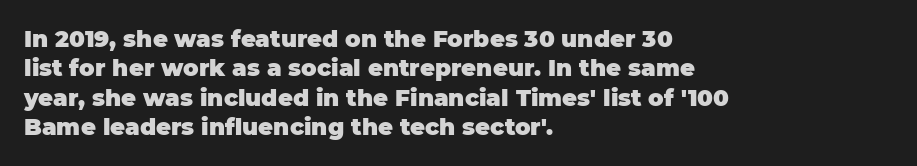
{"italic": "no", "bold": "yes", "underline": "no", "align": "left", "line_spacing": "normal", "line_spacing_ratio": 1.28, "letter_spacing": "normal", "letter_spacing_em": 0.0, "glyph_px": 23}
